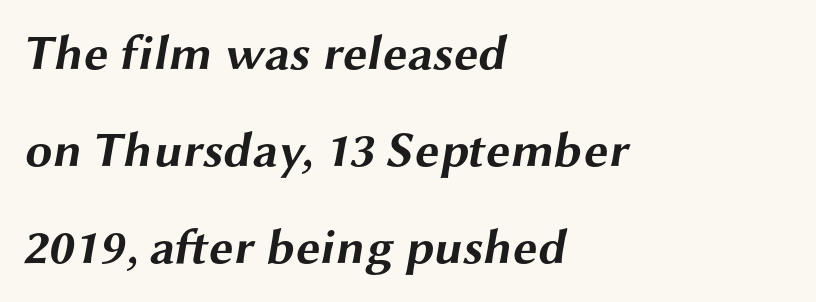
Character widths vary here, with narrow letters taking less room than wide ones. A great deal of white space separates one row of letters from the next. The compositor pushed each line to the left boundary. Stroke terminals: plain, sans-serif. The space beneath each line is pristine and unruled. Does the weight exceed regular? Yes, all the way to bold.
